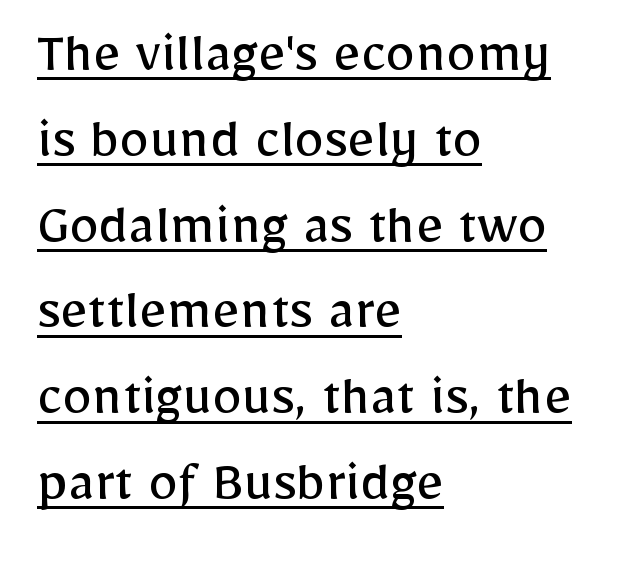
The image shows 60 px regular-weight sans-serif type, upright; set left-aligned, normal line spacing (1.43x), normal letter spacing, underlined; low stroke contrast and a medium x-height.
